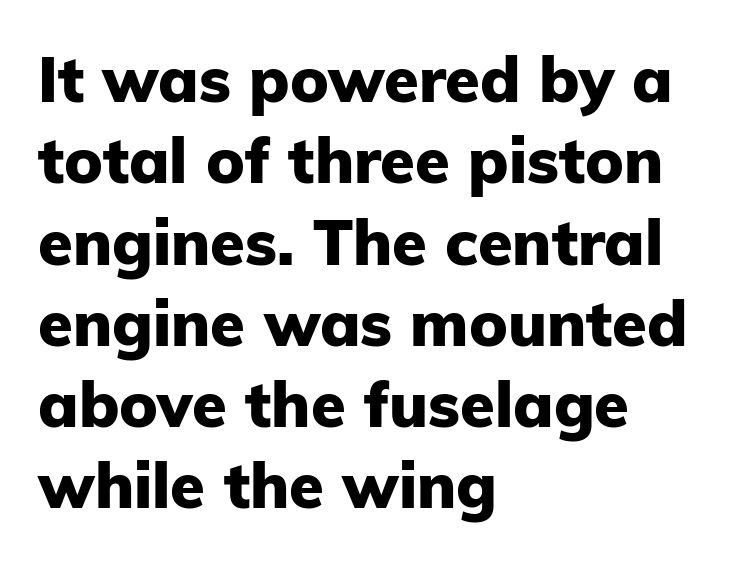
These lines keep a tight, regular rhythm from letter to letter. Do the characters align in a grid? No, the font is proportional. A bare baseline throughout the passage. Stroke thickness is high; the sample reads as a true bold.
